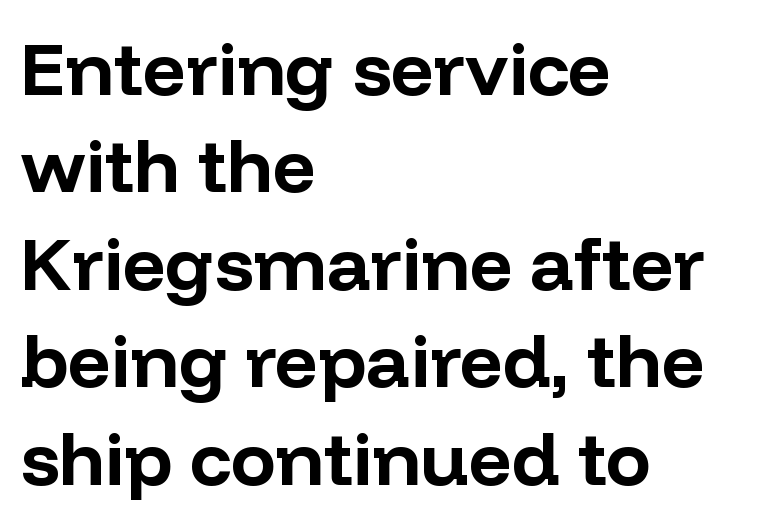
Q: Is the text bold? A: Yes.
Q: Is the text italic (slanted)? A: No, it is upright.
Q: Is the typeface a serif or a sans-serif typeface? A: Sans-serif.
Q: Is the text underlined? A: No.
Q: How is the paragraph aligned? A: Left-aligned.
Q: Is the spacing between letters normal or unusually wide? A: Normal.
Q: Is the spacing between lines tight, normal or loose? A: Normal.
Q: Width (condensed, normal, or wide)? A: Normal.
Q: Stroke contrast? A: Low.
Q: x-height? A: Medium.
Q: Monospaced? A: No.
